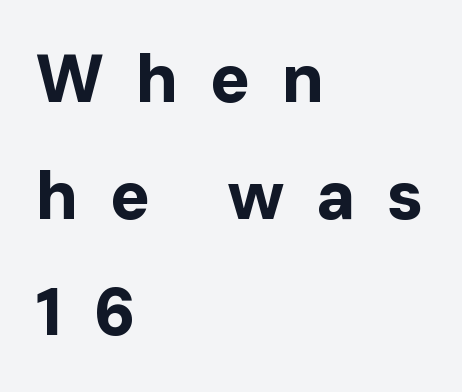
Line starts are locked; line ends wander. This sample uses expanded letter spacing, leaving extra air between glyphs. The typeface chosen for these lines omits serifs. These lines are rendered in a variable-pitch font. No word sits above an underline. This is heavy type, rendered in bold.
